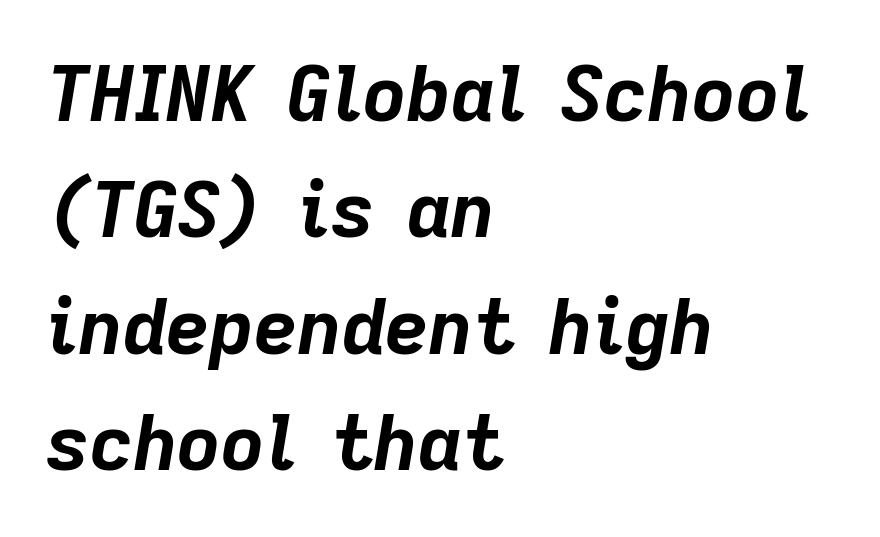
The image shows 76 px bold type, italic (leaning right); set left-aligned, normal line spacing (1.53x), normal letter spacing, not underlined; low stroke contrast and a medium x-height.
